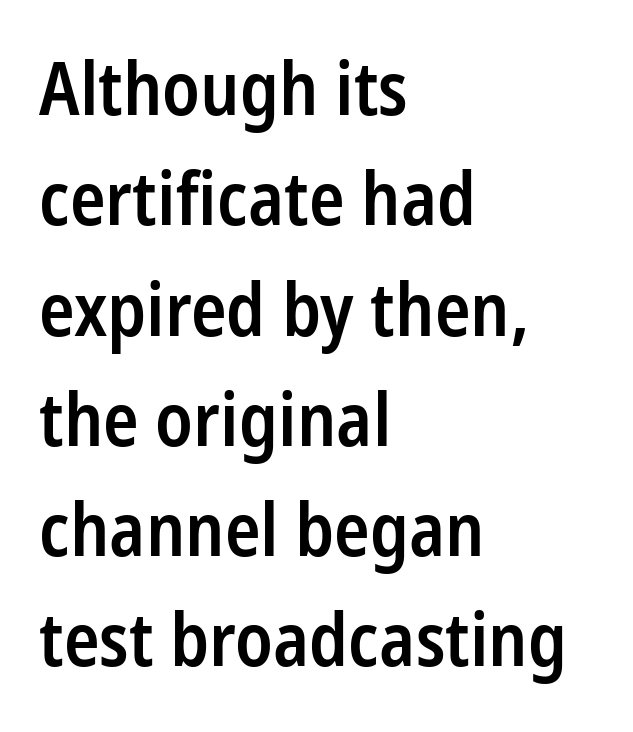
The image shows 74 px semibold, condensed sans-serif type, upright; set left-aligned, normal line spacing (1.49x), normal letter spacing, not underlined; low stroke contrast and a medium x-height.
